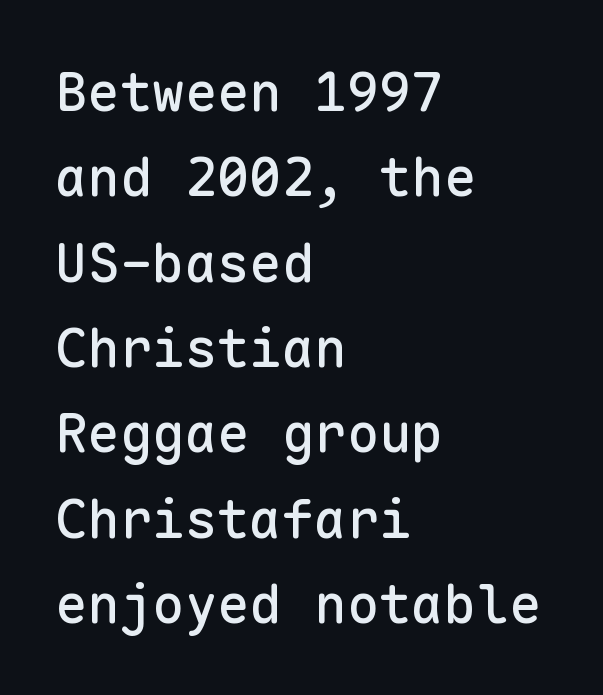
{"serif": "no", "italic": "no", "width": "normal", "stroke_contrast": "low", "x_height": "medium", "monospaced": "yes", "underline": "no", "align": "left", "line_spacing": "normal", "line_spacing_ratio": 1.58, "letter_spacing": "normal", "letter_spacing_em": 0.0, "glyph_px": 54}
